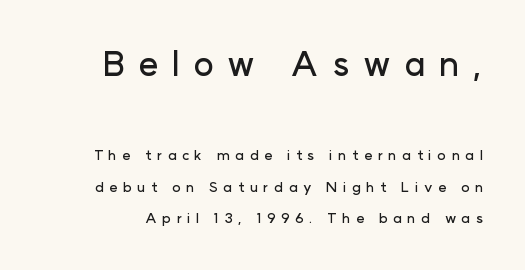
Q: Is the text italic (slanted)? A: No, it is upright.
Q: Is the typeface a serif or a sans-serif typeface? A: Sans-serif.
Q: Is the text underlined? A: No.
Q: Is the spacing between letters normal or unusually wide? A: Unusually wide.
Q: Is the spacing between lines tight, normal or loose? A: Loose.
Q: Which block of text is set in a larger size, the first (top) or the second (bottom)? A: The first (top) one.
Q: Width (condensed, normal, or wide)? A: Normal.
Q: Stroke contrast? A: Low.
Q: x-height? A: Medium.
Q: Monospaced? A: No.
